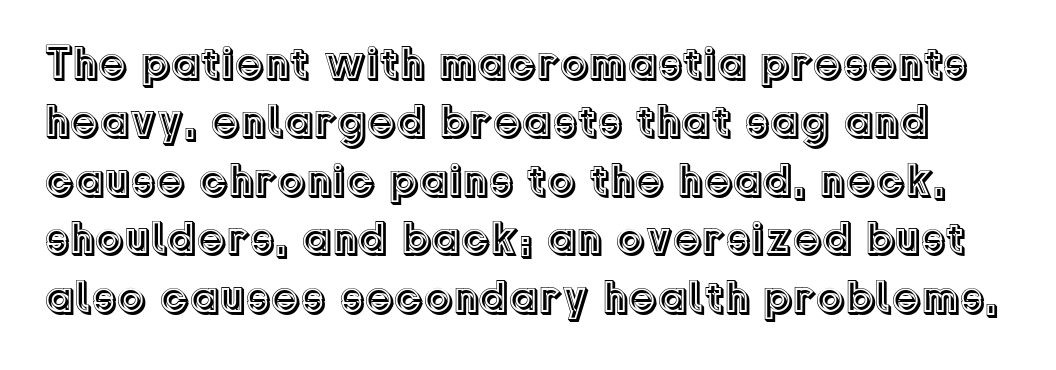
Q: Is the text italic (slanted)? A: No, it is upright.
Q: Is the text underlined? A: No.
Q: Is the spacing between letters normal or unusually wide? A: Normal.
Q: Is the spacing between lines tight, normal or loose? A: Normal.
Q: Width (condensed, normal, or wide)? A: Normal.
Q: x-height? A: Medium.
Q: Monospaced? A: No.
